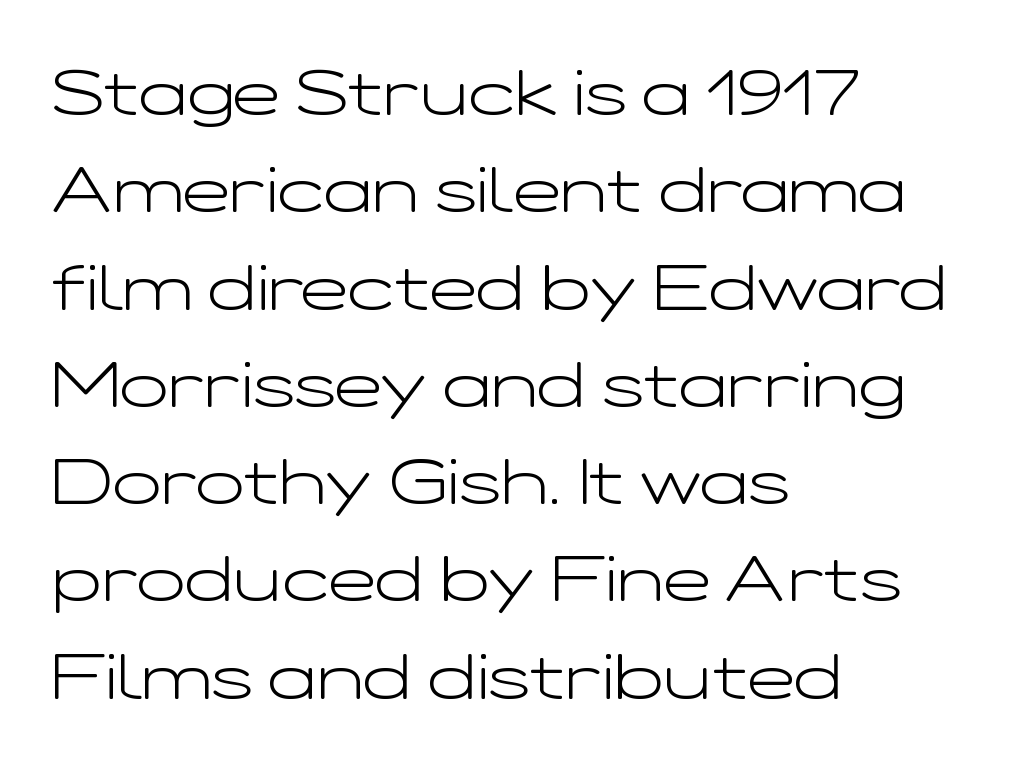
The image shows 64 px light, wide sans-serif type, upright; set left-aligned, normal line spacing (1.52x), normal letter spacing, not underlined; low stroke contrast and a medium x-height.
